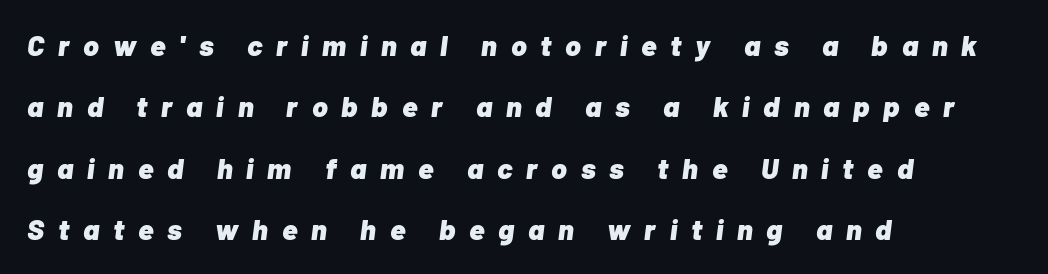
The line-height multiplier appears high, well above default. Line starts are locked; line ends wander. Do the characters align in a grid? No, the font is proportional. Compared with typical body copy, the letter spacing here is much looser. Descenders are the only things crossing below the line. The passage shown is emphatically bold.
